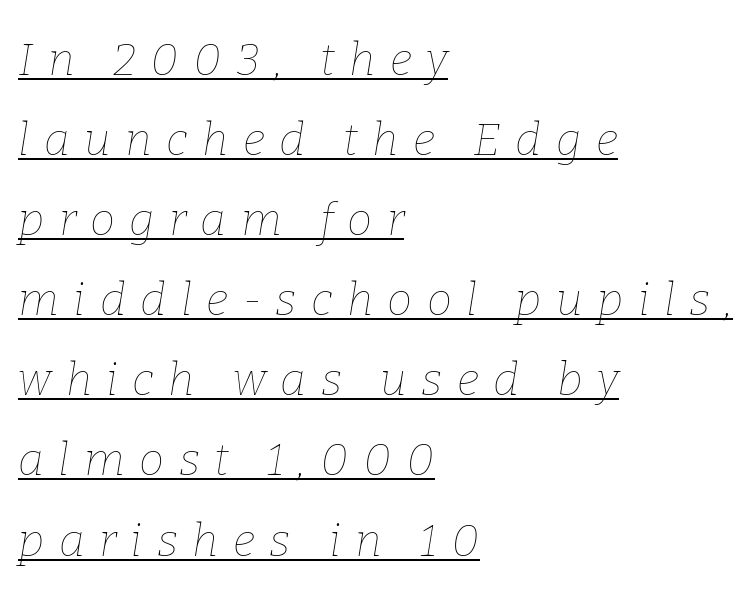
The letters advance in unequal steps, a hallmark of proportional type. Underlined type. Notice how the passage keeps a crisp vertical edge on the left only. A typesetter would call this heavily tracked-out type. The weight tops out at a normal text grade.
